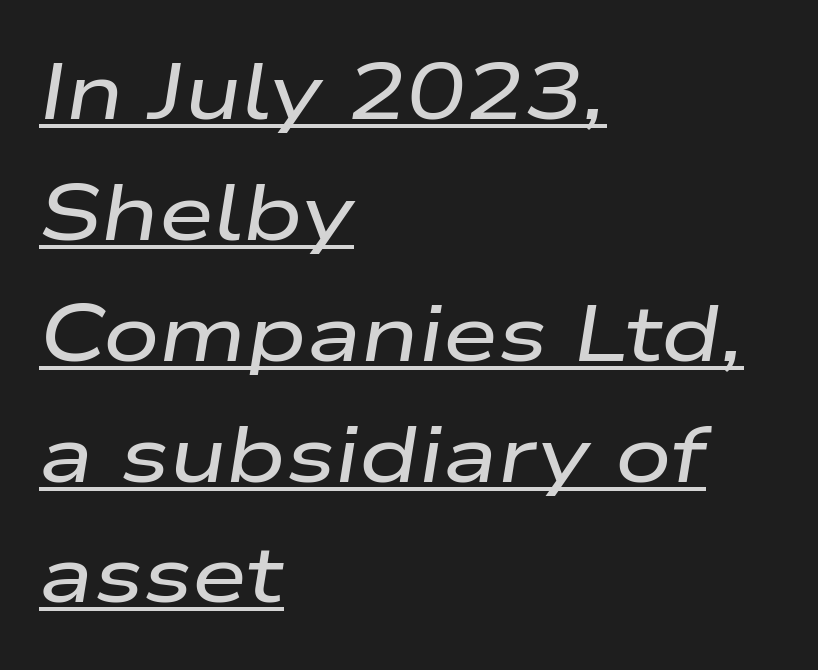
Every character sits at an angle, as italics do. Each line starts at the same left margin while the right side varies. The rendering uses natural spacing where letterforms have individual widths. Observe the ordinary spacing: letters are neighbours, not strangers. Somebody hit Ctrl+U on this one — the words are underlined. Summary of vertical rhythm: regular, with standard interline spacing.
